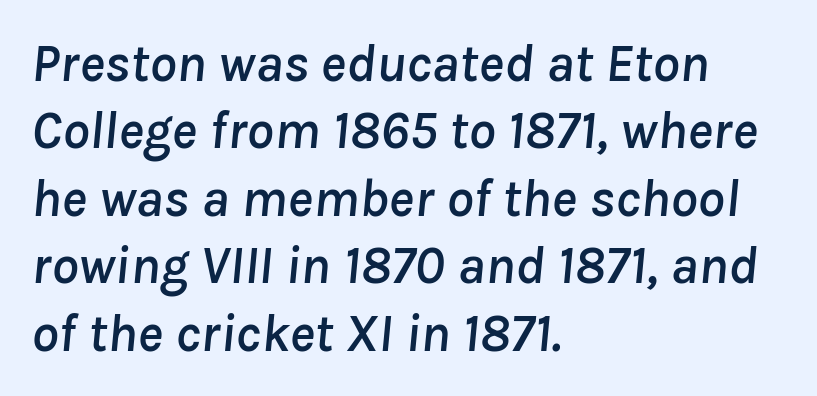
Q: Is the text italic (slanted)? A: Yes, it leans right by about 8 degrees.
Q: Is the text underlined? A: No.
Q: How is the paragraph aligned? A: Left-aligned.
Q: Is the spacing between letters normal or unusually wide? A: Normal.
Q: Is the spacing between lines tight, normal or loose? A: Normal.
Q: Width (condensed, normal, or wide)? A: Normal.
Q: Stroke contrast? A: Low.
Q: x-height? A: Medium.
Q: Monospaced? A: No.
